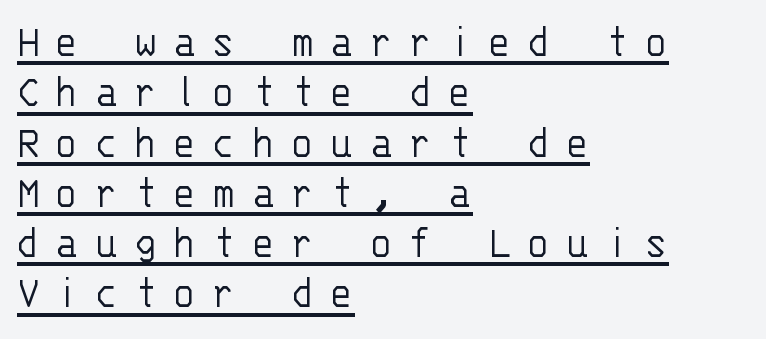
{"serif": "no", "italic": "no", "bold": "no", "weight": "light", "width": "normal", "stroke_contrast": "low", "x_height": "large", "monospaced": "yes", "underline": "yes", "align": "left", "line_spacing": "tight", "line_spacing_ratio": 1.07, "letter_spacing": "wide", "letter_spacing_em": 0.35, "glyph_px": 47}
